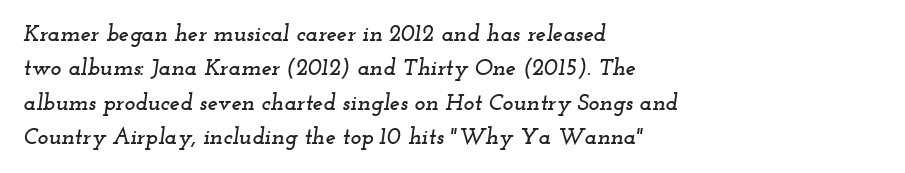
Compared with ordinary roman type, these characters are visibly tilted. A student would call this left alignment; a typographer would say flush left, rag right. Look at the tracking — it's just the regular setting, nothing added. Clear beneath every line of the passage. These lines sit exactly where default settings would place them.
